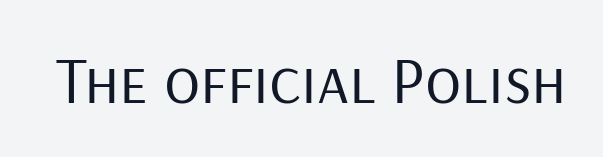
{"serif": "no", "italic": "no", "bold": "no", "weight": "regular", "width": "normal", "stroke_contrast": "low", "x_height": "medium", "monospaced": "no", "underline": "no", "letter_spacing": "normal", "letter_spacing_em": 0.0, "glyph_px": 67}
